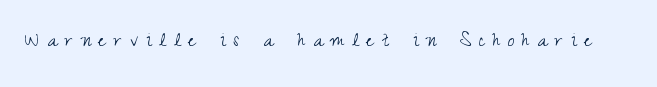
{"italic": "no", "bold": "no", "underline": "no", "letter_spacing": "wide", "letter_spacing_em": 0.34, "glyph_px": 23}
